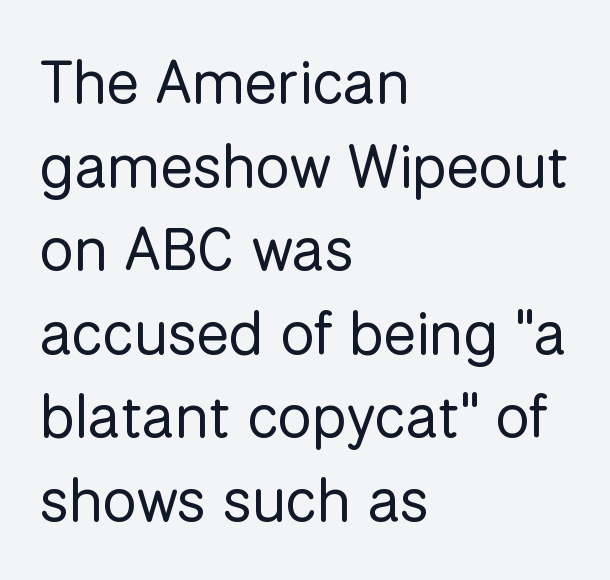
There is no visible air inserted between adjacent glyphs. Nothing heavy about these letters — not bold at all. Horizontally, the lines are justified to the leading edge only. Proportional: the letters do not fall into vertical columns. Ascenders rise straight up at ninety degrees.
